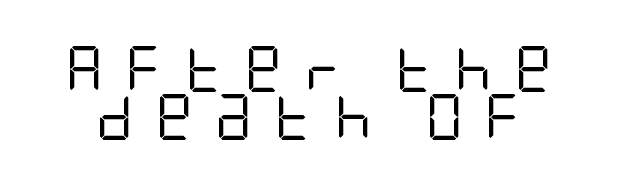
Q: Is the text bold? A: No.
Q: Is the text italic (slanted)? A: No, it is upright.
Q: Is the typeface a serif or a sans-serif typeface? A: Sans-serif.
Q: Is the text underlined? A: No.
Q: Is the spacing between letters normal or unusually wide? A: Unusually wide.
Q: Is the spacing between lines tight, normal or loose? A: Tight.
Q: Width (condensed, normal, or wide)? A: Condensed.
Q: Stroke contrast? A: Low.
Q: x-height? A: Large.
